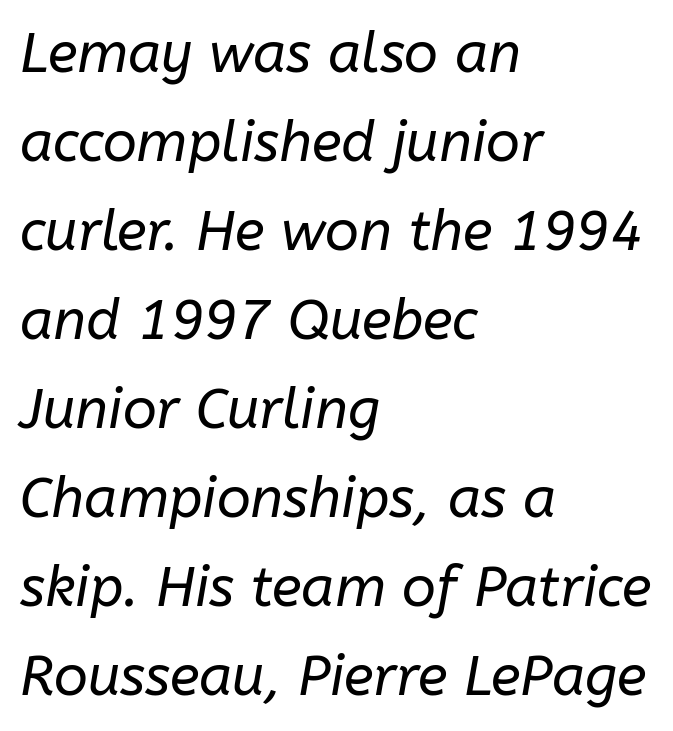
The axis of the letterforms is tilted away from vertical. Clear beneath every line of the passage. Between one letter and the next there's only the usual sliver of space. These glyphs show unthickened strokes, regular width or finer.
